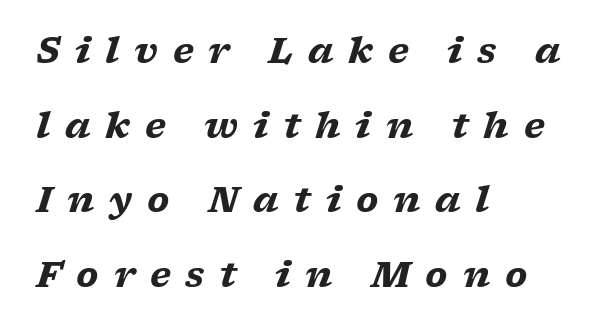
Observe the lean: these are italic letterforms. Caption: expanded tracking, letters set apart. Does the type have serifs? Yes, each stem ends in a small foot. Layout note: lines flush left.
